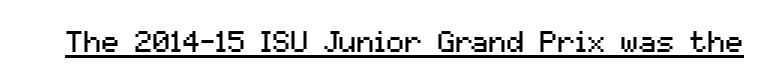
The specimen includes a rule beneath the text block's lines. How are the letters spaced? Ordinarily, with no added tracking. Typographically, this falls in the sans-serif category. This reads as an unemphasized weight, regular at the heaviest.
